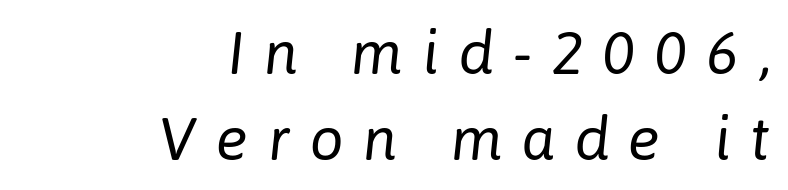
Is the type heavy? It reads as light-to-regular instead. This rendering features lettering with no underline. Substantial extra tracking has been applied to these lines. Proportional: the letters do not fall into vertical columns. Notice how the passage keeps a crisp vertical edge on the right only. Slant detected: the letters are inclined.
